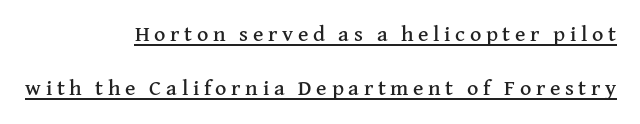
The image shows 22 px text type, upright; set right-aligned, loose line spacing (2.45x), unusually wide letter spacing (+0.21 em), underlined.
